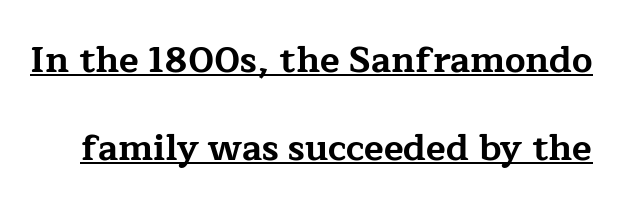
The image shows 36 px bold, wide serif type, upright; set loose line spacing (2.44x), normal letter spacing, underlined; low stroke contrast and a medium x-height.
